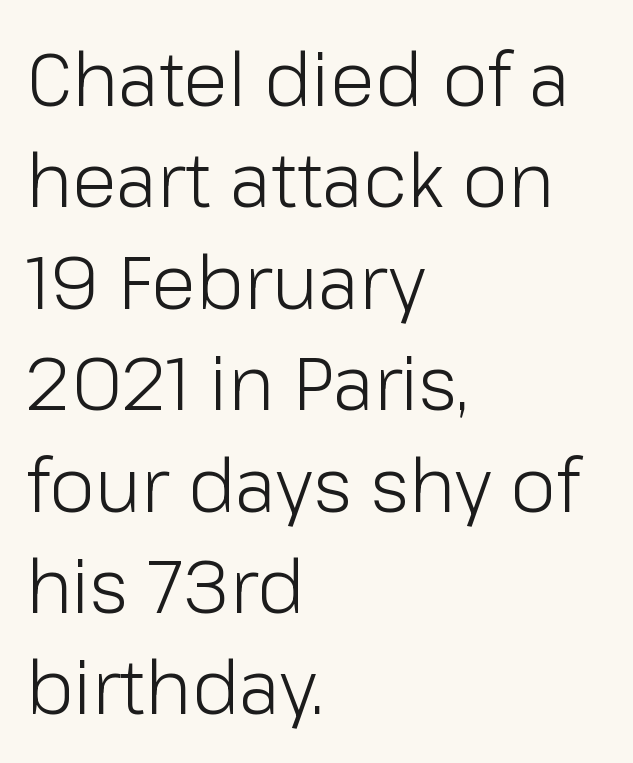
A typesetter would label this face a sans. Do the letters lean? They stand straight. The rendering anchors every line to the left-hand side. Summary of weight: not heavy and not bold. Default kerning and tracking; the words read as compact shapes. In terms of leading, this rendering sits right in the middle.
